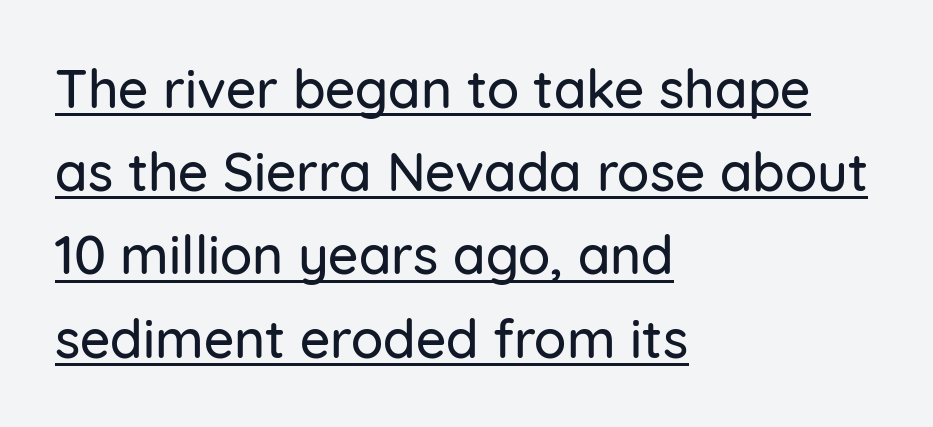
The image shows 53 px sans-serif type, upright; set left-aligned, normal line spacing (1.57x), normal letter spacing, underlined; low stroke contrast and a medium x-height.
